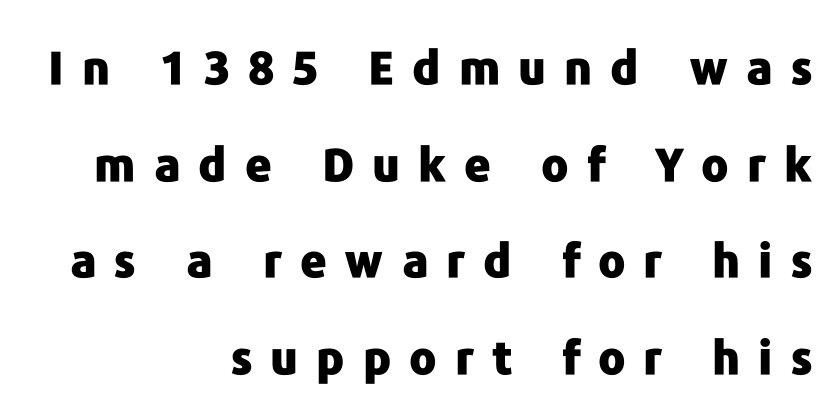
{"serif": "no", "italic": "no", "bold": "yes", "weight": "heavy", "width": "normal", "stroke_contrast": "low", "x_height": "medium", "monospaced": "no", "underline": "no", "align": "right", "line_spacing": "loose", "line_spacing_ratio": 2.1, "letter_spacing": "wide", "letter_spacing_em": 0.39, "glyph_px": 46}
